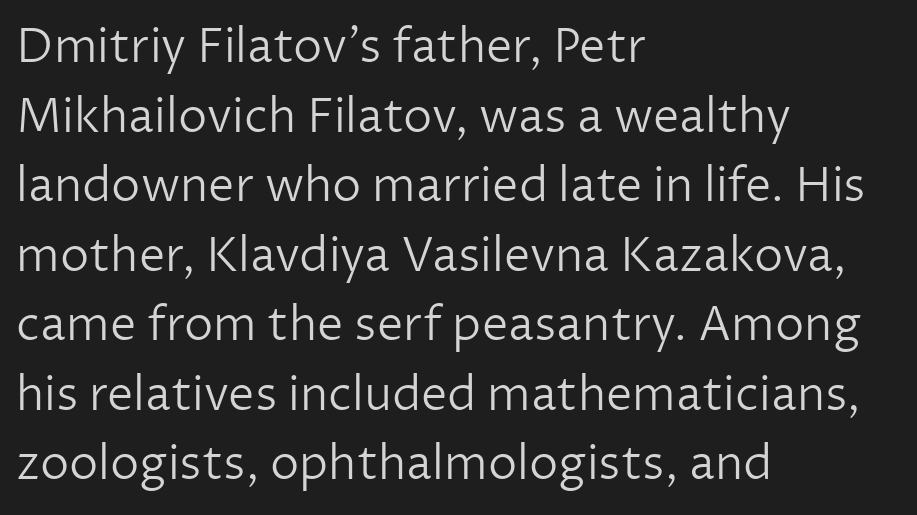
A roman cut, with each character standing at attention. The tracking reads as untouched default to a designer's eye. The letterforms sit at book weight or below. The passage shown is typed in a proportional face where columns would drift.
